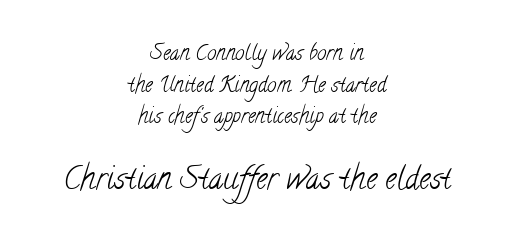
{"bold": "no", "weight": "light", "width": "condensed", "stroke_contrast": "low", "x_height": "small", "monospaced": "no", "underline": "no", "align": "center", "line_spacing": "normal", "line_spacing_ratio": 1.51, "letter_spacing": "normal", "letter_spacing_em": 0.0, "larger_block": "second", "size_ratio": 1.48, "glyph_px": 31}
